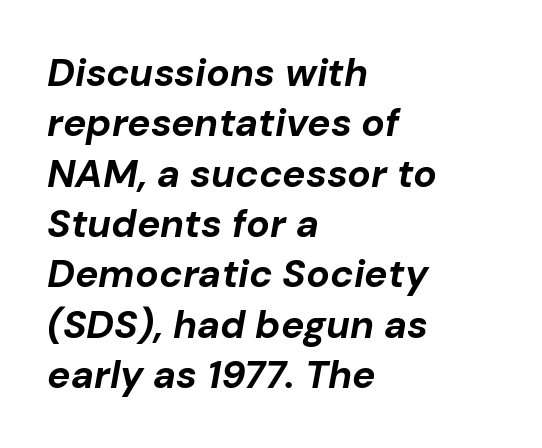
The glyphs have the mass of a bold cut. Character widths vary here, with narrow letters taking less room than wide ones. When letters slant like this, we call the style italic. Notice how descenders clear the ascenders below comfortably — that's standard leading.
